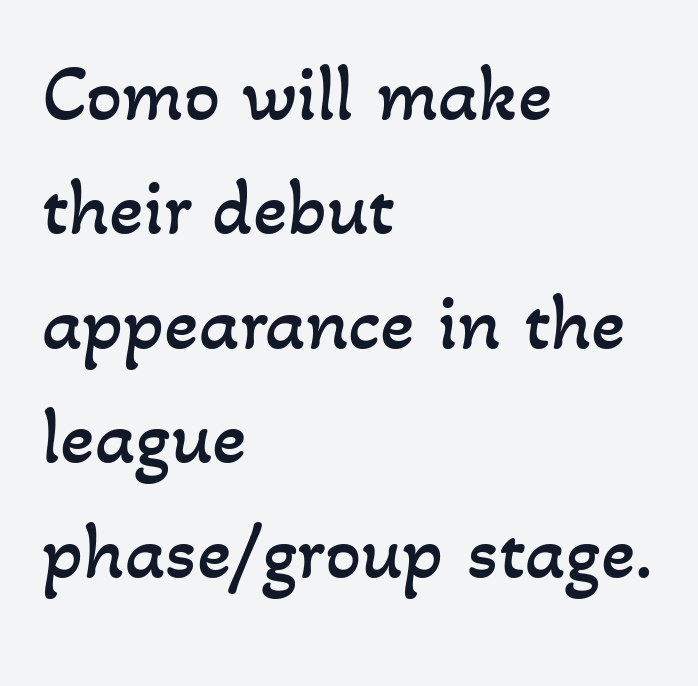
Here the designer chose a conventional face with non-uniform glyph widths. In terms of letterspacing, this is plain default setting. Each row of text sits above clean, open space. Is this a heavy cut? Hardly; it is regular or lighter.
